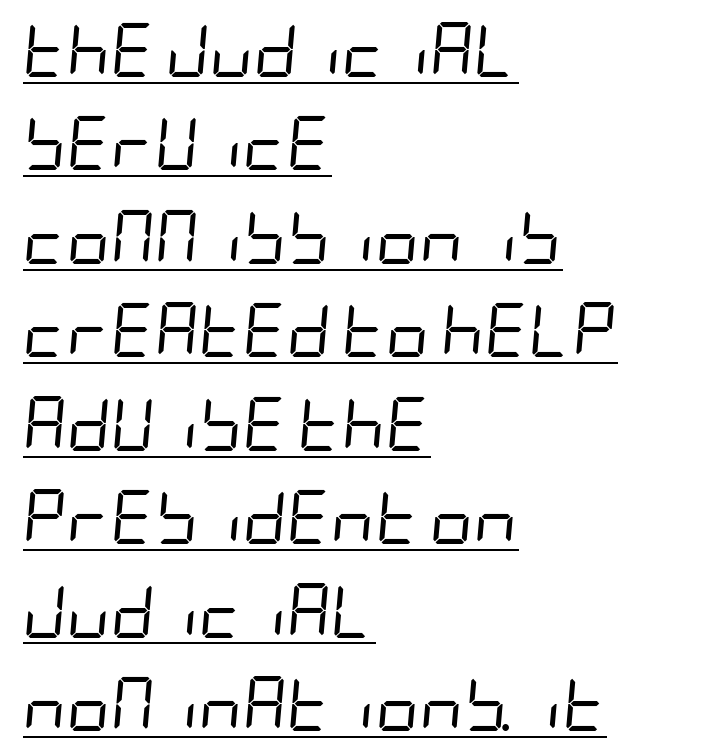
{"italic": "yes", "lean": "right", "slant_degrees": 5, "bold": "no", "weight": "regular", "width": "condensed", "stroke_contrast": "low", "x_height": "large", "underline": "yes", "align": "left", "line_spacing_ratio": 1.73, "letter_spacing": "normal", "letter_spacing_em": 0.0, "glyph_px": 54}
